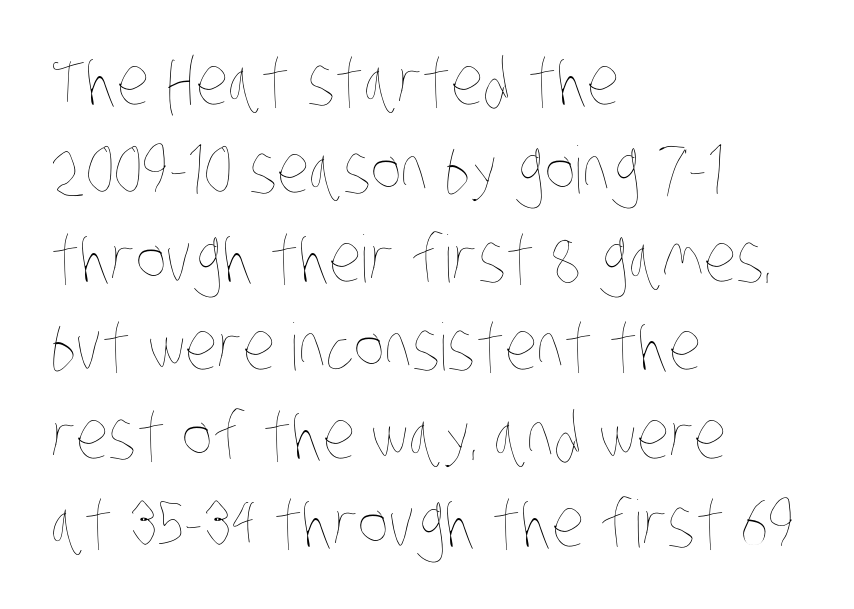
The image shows 65 px thin, condensed type; set left-aligned, normal line spacing (1.36x), normal letter spacing, not underlined; low stroke contrast and a large x-height.
